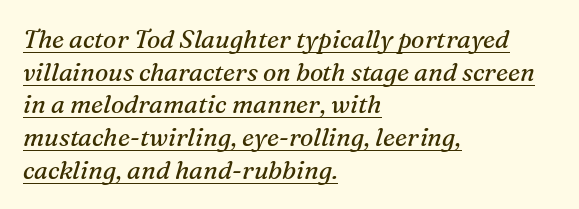
{"italic": "yes", "lean": "right", "slant_degrees": 16, "bold": "no", "underline": "yes", "align": "left", "line_spacing": "normal", "line_spacing_ratio": 1.31, "letter_spacing": "normal", "letter_spacing_em": 0.0, "glyph_px": 25}
